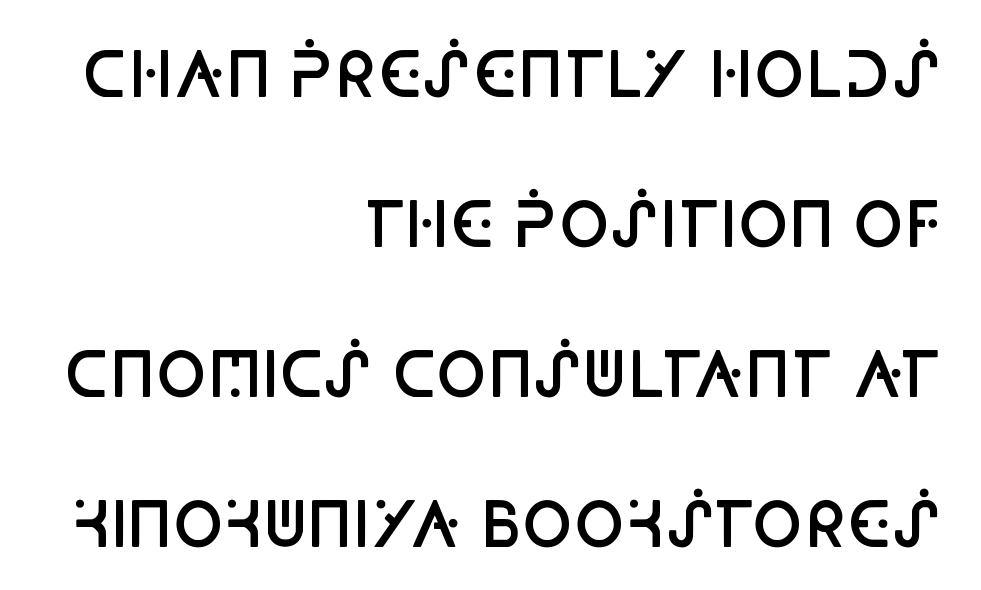
{"serif": "no", "italic": "no", "bold": "semi", "weight": "semibold", "width": "condensed", "stroke_contrast": "low", "x_height": "large", "monospaced": "no", "underline": "no", "align": "right", "line_spacing": "loose", "line_spacing_ratio": 2.46, "letter_spacing": "normal", "letter_spacing_em": 0.0, "glyph_px": 61}
